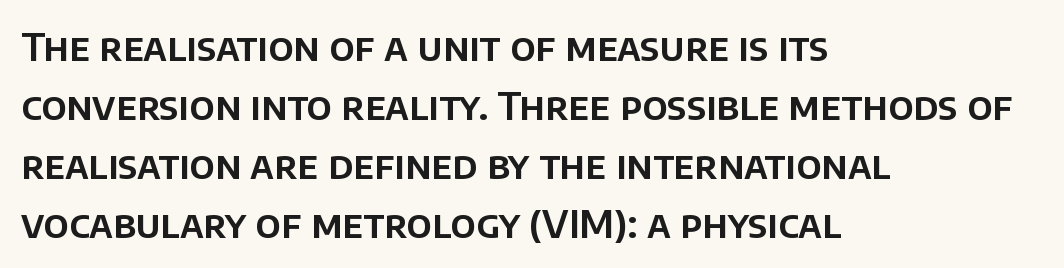
The image shows 38 px sans-serif type, upright; set left-aligned, normal line spacing (1.55x), normal letter spacing, not underlined; low stroke contrast and a large x-height.
